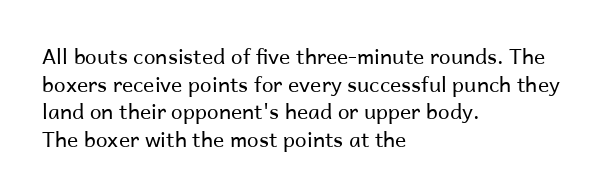
{"italic": "no", "bold": "no", "underline": "no", "align": "left", "line_spacing": "normal", "line_spacing_ratio": 1.31, "letter_spacing": "normal", "letter_spacing_em": 0.0, "glyph_px": 21}
